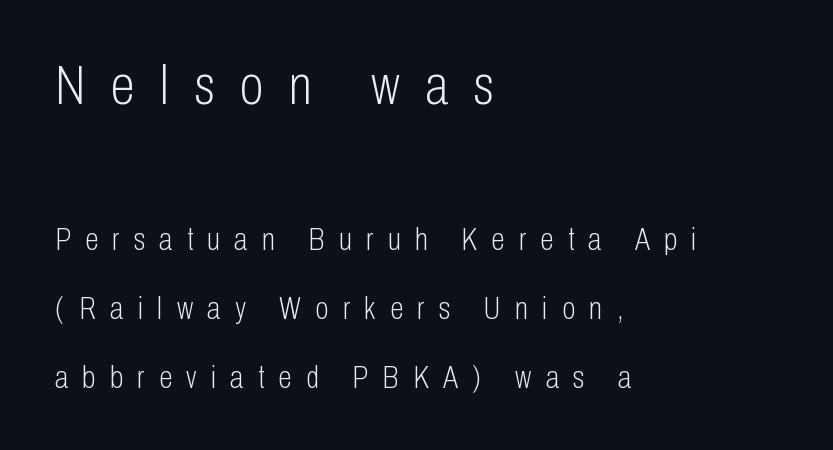
The image shows 55 px light, condensed sans-serif type, upright; set left-aligned, loose line spacing (2.23x), unusually wide letter spacing (+0.46 em), not underlined; the first (top) block is 1.77x larger; low stroke contrast and a medium x-height.
